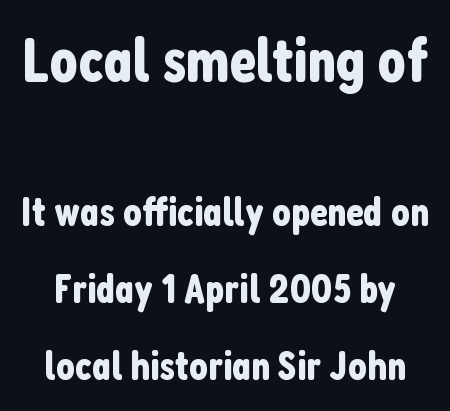
In terms of letterform style, serifs are entirely absent. Looks like regular typesetting: each glyph gets only the width it needs. The specimen reads as upright at a glance. Look at the tracking — it's just the regular setting, nothing added. The designer gave the opening block more size than the closing block.
